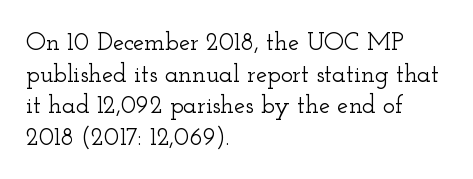
The rows are spaced the way most documents space them. No extra tracking has been applied to these lines. Which margin do the lines hug? The left one — the right edge is uneven. The gap between lines stays unmarked. If you drew a line through each stem, it would be perfectly vertical.
